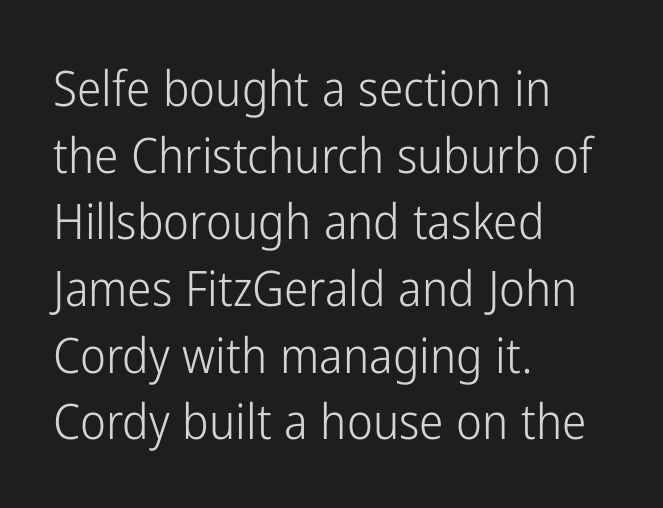
Q: Is the text bold? A: No.
Q: Is the text italic (slanted)? A: No, it is upright.
Q: Is the typeface a serif or a sans-serif typeface? A: Sans-serif.
Q: Is the text underlined? A: No.
Q: How is the paragraph aligned? A: Left-aligned.
Q: Is the spacing between letters normal or unusually wide? A: Normal.
Q: Is the spacing between lines tight, normal or loose? A: Normal.
Q: Width (condensed, normal, or wide)? A: Condensed.
Q: Stroke contrast? A: Low.
Q: x-height? A: Medium.
Q: Monospaced? A: No.
